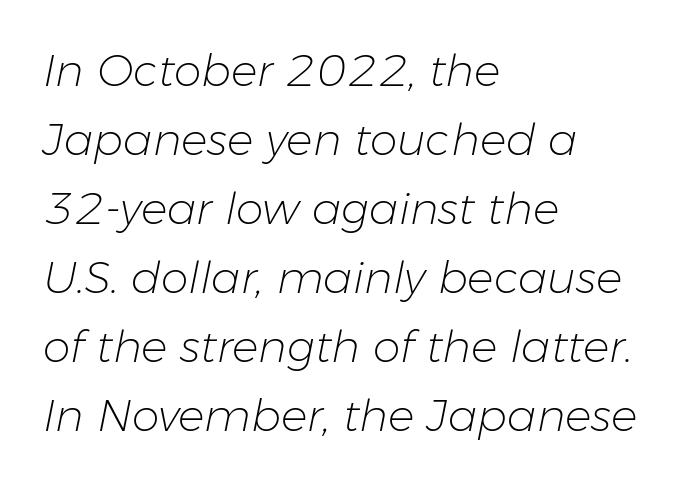
The image shows 44 px light type, italic (leaning right); set left-aligned, normal line spacing (1.57x), normal letter spacing, not underlined; low stroke contrast and a medium x-height.
